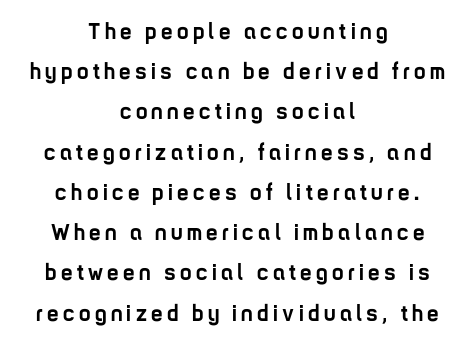
The foot of each line stays bare and open. Ascenders rise straight up at ninety degrees. Heavy, bold letterforms. Line starts and ends both wander, symmetrically.
